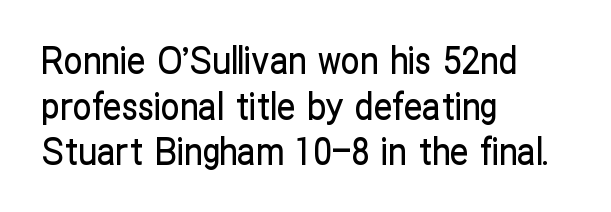
The image shows 37 px condensed sans-serif type, upright; set left-aligned, line spacing 1.23x, normal letter spacing, not underlined; low stroke contrast and a medium x-height.
